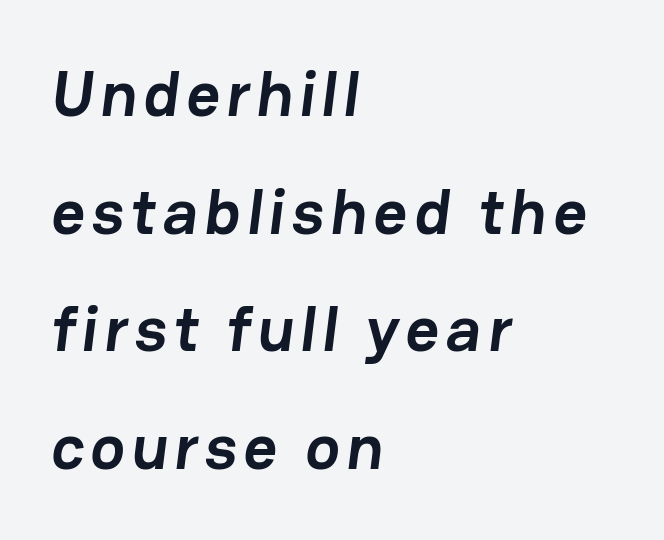
The image shows 65 px semibold sans-serif type; set left-aligned, line spacing 1.81x, not underlined; low stroke contrast and a medium x-height.
